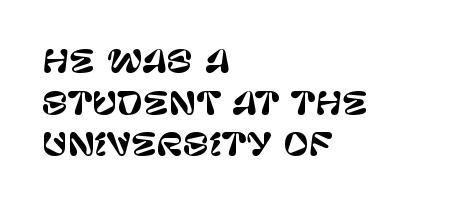
The image shows 31 px sans-serif type; set left-aligned, normal line spacing (1.34x), normal letter spacing, not underlined; low stroke contrast and a large x-height.
